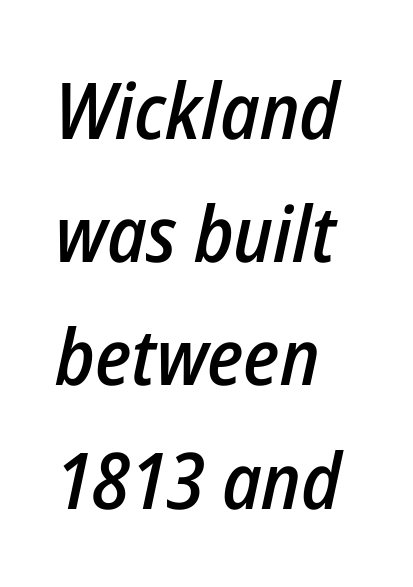
{"italic": "yes", "lean": "right", "slant_degrees": 12, "bold": "semi", "weight": "semibold", "width": "condensed", "stroke_contrast": "low", "x_height": "medium", "monospaced": "no", "underline": "no", "align": "left", "line_spacing": "normal", "line_spacing_ratio": 1.58, "letter_spacing": "normal", "letter_spacing_em": 0.0, "glyph_px": 78}
